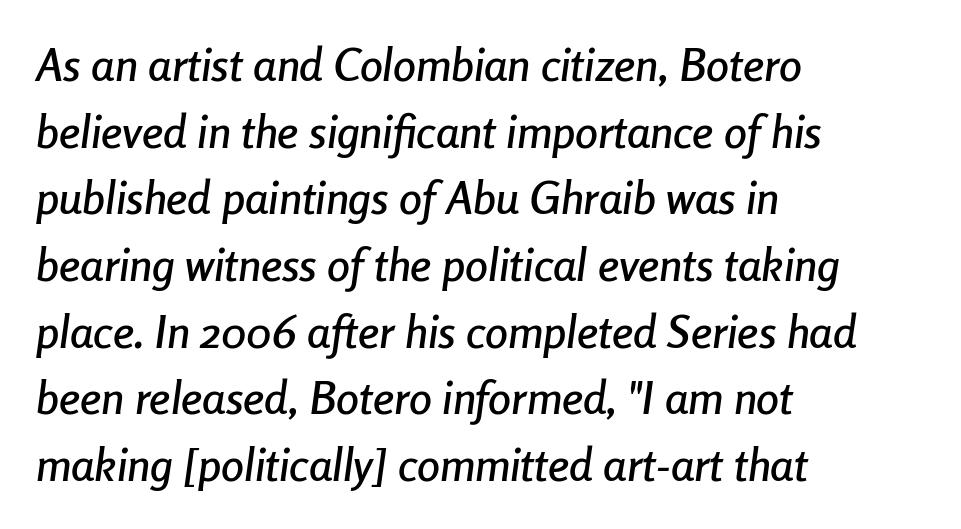
The image shows 46 px condensed type, italic (leaning right); set left-aligned, normal line spacing (1.45x), normal letter spacing, not underlined; low stroke contrast and a medium x-height.
